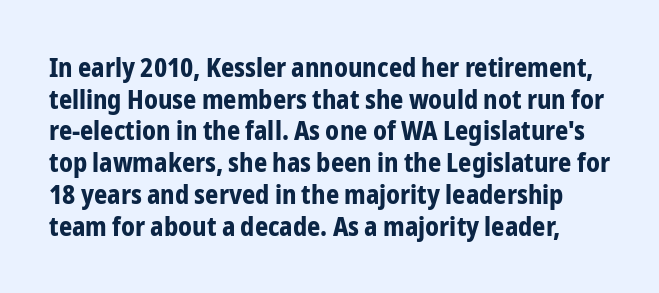
A typesetter would call this zero additional tracking. Students, this is bold: see how much ink each stroke carries. The strip under each line holds only bare page. Rendered with straight, roman letterforms.
